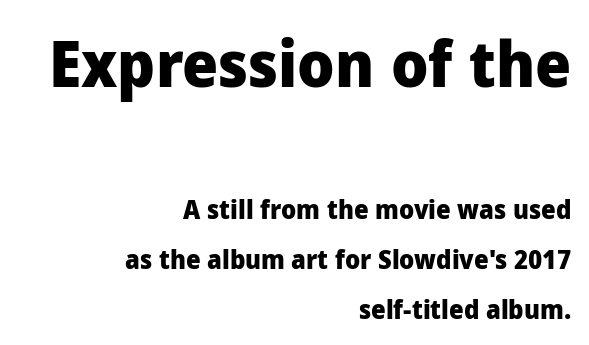
A full-strength bold gives these letters their thick strokes. Rule under the text: the space is simply empty. The specimen reads as upright at a glance. The rag falls on the left side of this text block. Reading down the column, the eye jumps a long way to each next line.
